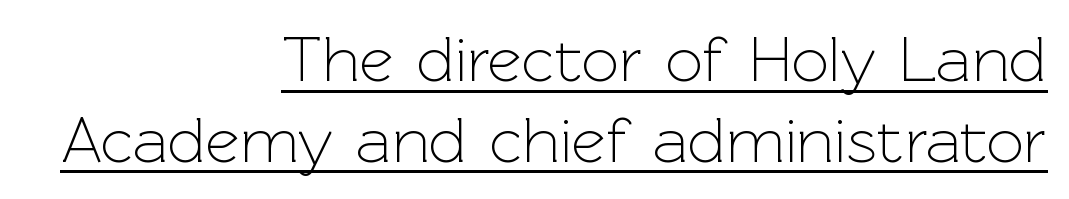
The image shows 66 px light sans-serif type, upright; set right-aligned, line spacing 1.22x, normal letter spacing, underlined; a medium x-height.
